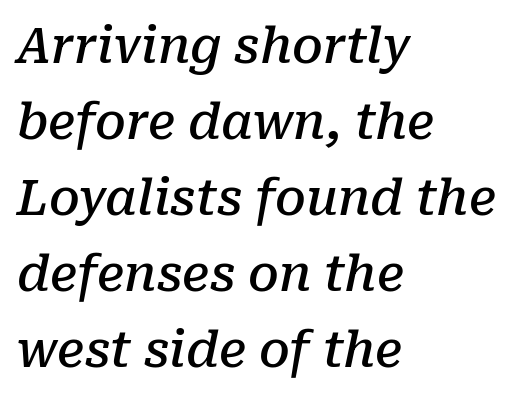
The image shows 49 px semibold serif type, italic (leaning right); set left-aligned, normal line spacing (1.55x), normal letter spacing, not underlined; low stroke contrast and a medium x-height.
